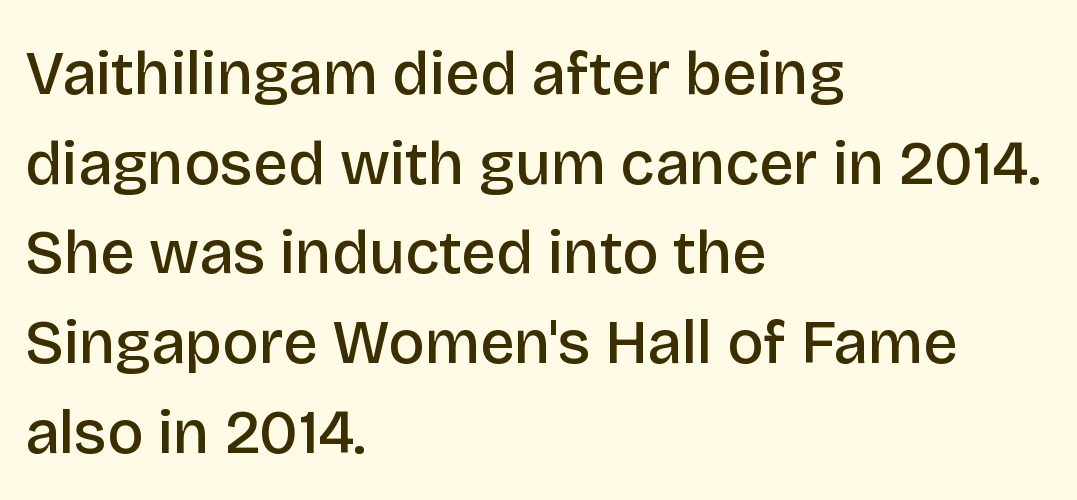
Q: Is the text bold? A: Semi-bold.
Q: Is the text italic (slanted)? A: No, it is upright.
Q: Is the typeface a serif or a sans-serif typeface? A: Sans-serif.
Q: Is the text underlined? A: No.
Q: How is the paragraph aligned? A: Left-aligned.
Q: Is the spacing between letters normal or unusually wide? A: Normal.
Q: Is the spacing between lines tight, normal or loose? A: Normal.
Q: Width (condensed, normal, or wide)? A: Normal.
Q: Stroke contrast? A: Low.
Q: x-height? A: Large.
Q: Monospaced? A: No.
